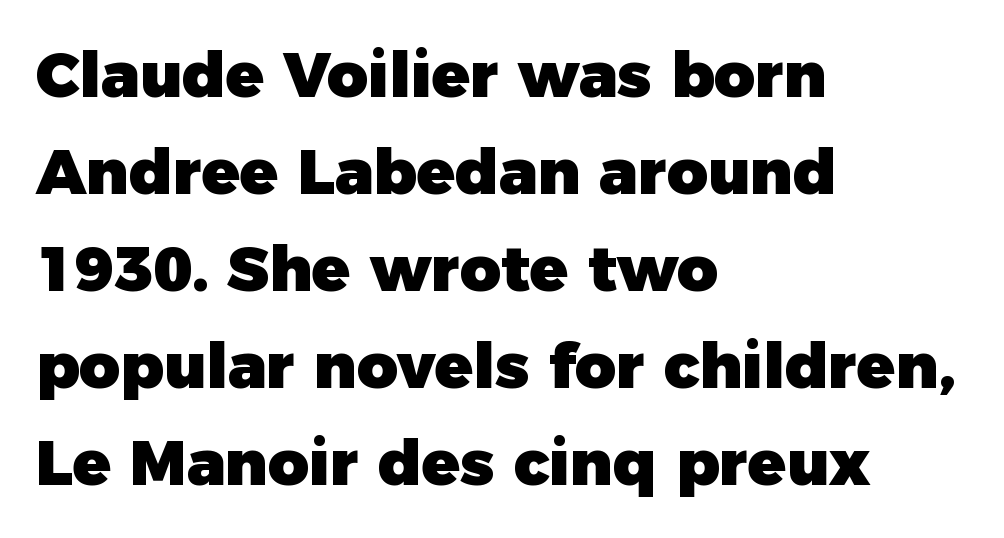
{"serif": "no", "italic": "no", "bold": "yes", "weight": "heavy", "width": "normal", "stroke_contrast": "low", "x_height": "medium", "monospaced": "no", "underline": "no", "align": "left", "line_spacing": "normal", "line_spacing_ratio": 1.54, "letter_spacing": "normal", "letter_spacing_em": 0.0, "glyph_px": 63}
